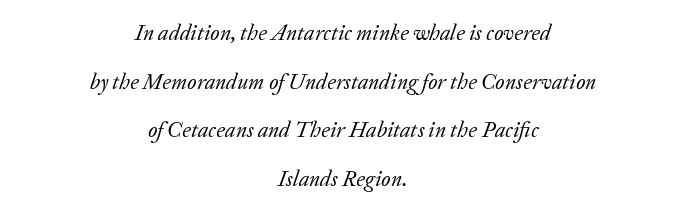
Q: Is the text bold? A: No.
Q: Is the text italic (slanted)? A: Yes, it leans right by about 20 degrees.
Q: Is the text underlined? A: No.
Q: How is the paragraph aligned? A: Centered.
Q: Is the spacing between letters normal or unusually wide? A: Normal.
Q: Is the spacing between lines tight, normal or loose? A: Loose.
